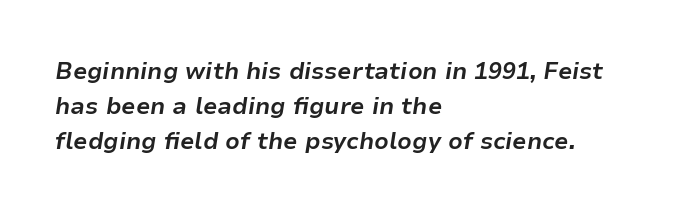
A normal amount of white space separates one row of letters from the next. Compared with a centered layout, this one pins lines to the left instead. Heavy, bold letterforms. Each row of text sits above clean, open space.
